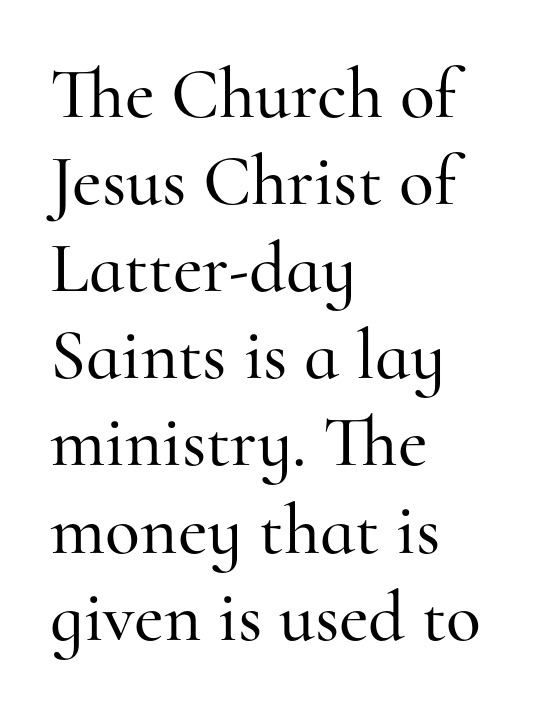
The image shows 72 px serif type, upright; set left-aligned, line spacing 1.21x, normal letter spacing, not underlined; high stroke contrast and a small x-height.
